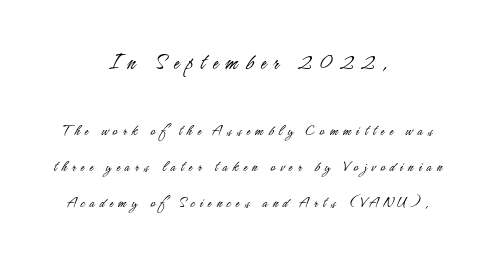
The composition opens big and finishes small. The letters are spread apart with noticeably loose tracking. The text block is weighted toward neither margin, spreading evenly from the middle. A quiet, ordinary-to-light weight characterises the typeface. Leading is clearly above the norm, producing a sparse column.
